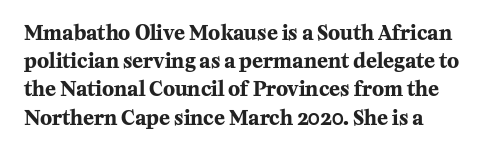
{"italic": "no", "bold": "yes", "underline": "no", "line_spacing": "normal", "line_spacing_ratio": 1.41, "letter_spacing": "normal", "letter_spacing_em": 0.0, "glyph_px": 20}
